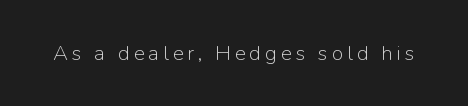
{"italic": "no", "bold": "no", "underline": "no", "glyph_px": 21}
